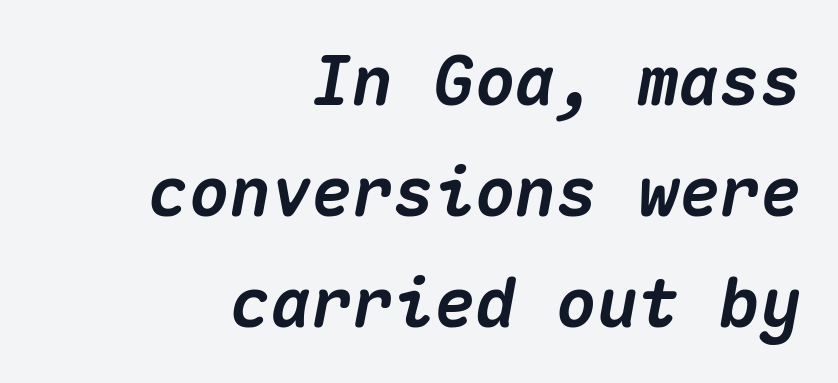
In terms of posture, this sample is oblique. Nobody drew a line under any word here. The characters look thick and weighty, a clear bold. Note the uniform advance width — an 'i' takes as much space as an 'm'.
